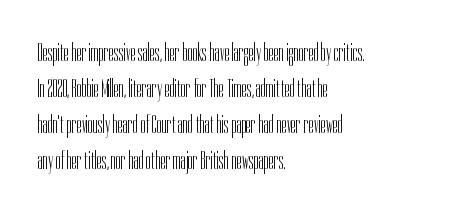
The image shows 26 px text type, upright; set left-aligned, normal line spacing (1.38x), normal letter spacing, not underlined.
